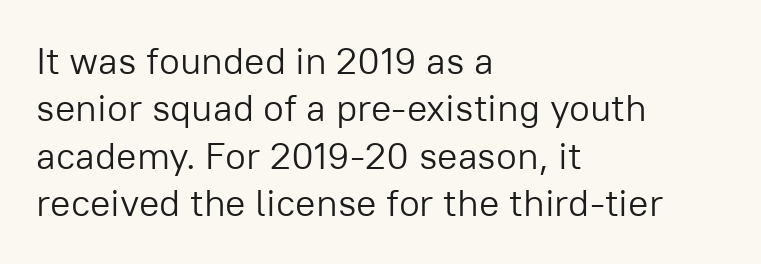
Q: Is the text bold? A: No.
Q: Is the text italic (slanted)? A: No, it is upright.
Q: Is the typeface a serif or a sans-serif typeface? A: Sans-serif.
Q: Is the text underlined? A: No.
Q: How is the paragraph aligned? A: Left-aligned.
Q: Is the spacing between letters normal or unusually wide? A: Normal.
Q: Is the spacing between lines tight, normal or loose? A: Normal.
Q: Width (condensed, normal, or wide)? A: Normal.
Q: Stroke contrast? A: Low.
Q: x-height? A: Medium.
Q: Monospaced? A: No.
